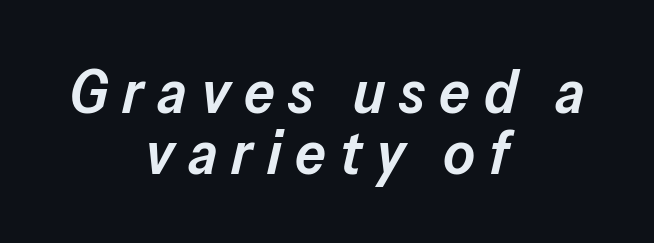
Q: Is the text bold? A: Semi-bold.
Q: Is the text italic (slanted)? A: Yes, it leans right by about 13 degrees.
Q: Is the text underlined? A: No.
Q: How is the paragraph aligned? A: Centered.
Q: Is the spacing between letters normal or unusually wide? A: Unusually wide.
Q: Is the spacing between lines tight, normal or loose? A: Tight.
Q: Width (condensed, normal, or wide)? A: Normal.
Q: Stroke contrast? A: Low.
Q: x-height? A: Medium.
Q: Monospaced? A: No.
